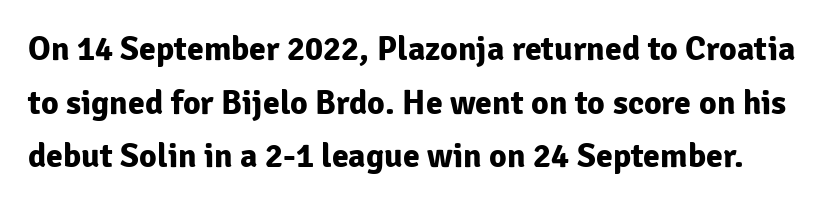
The image shows 34 px bold sans-serif type, upright; set normal line spacing (1.58x), normal letter spacing, not underlined; low stroke contrast and a medium x-height.
